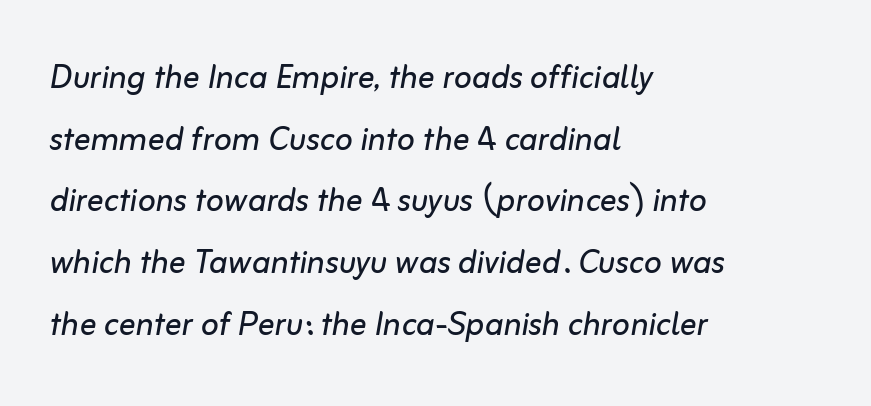
{"italic": "yes", "lean": "right", "slant_degrees": 10, "bold": "no", "weight": "regular", "width": "normal", "stroke_contrast": "low", "x_height": "medium", "monospaced": "no", "underline": "no", "align": "left", "line_spacing": "normal", "line_spacing_ratio": 1.47, "letter_spacing": "normal", "letter_spacing_em": 0.0, "glyph_px": 42}
